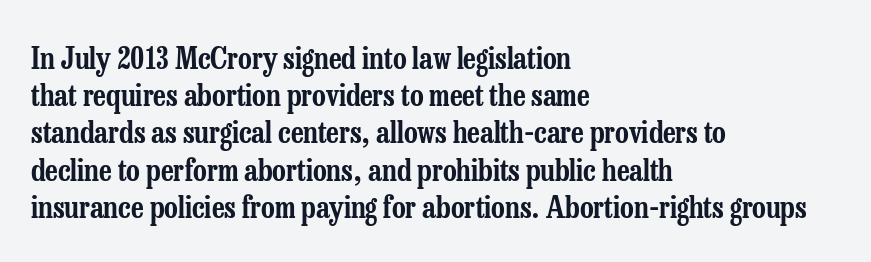
Q: Is the text italic (slanted)? A: No, it is upright.
Q: Is the typeface a serif or a sans-serif typeface? A: Serif.
Q: Is the text underlined? A: No.
Q: How is the paragraph aligned? A: Left-aligned.
Q: Is the spacing between letters normal or unusually wide? A: Normal.
Q: Width (condensed, normal, or wide)? A: Condensed.
Q: Stroke contrast? A: Low.
Q: x-height? A: Medium.
Q: Monospaced? A: No.
